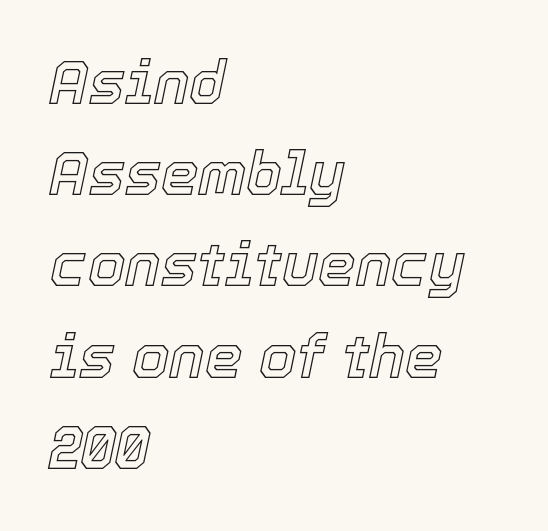
Q: Is the text italic (slanted)? A: Yes, it leans right by about 12 degrees.
Q: Is the text underlined? A: No.
Q: How is the paragraph aligned? A: Left-aligned.
Q: Is the spacing between letters normal or unusually wide? A: Normal.
Q: Is the spacing between lines tight, normal or loose? A: Normal.
Q: Width (condensed, normal, or wide)? A: Normal.
Q: x-height? A: Medium.
Q: Monospaced? A: No.
